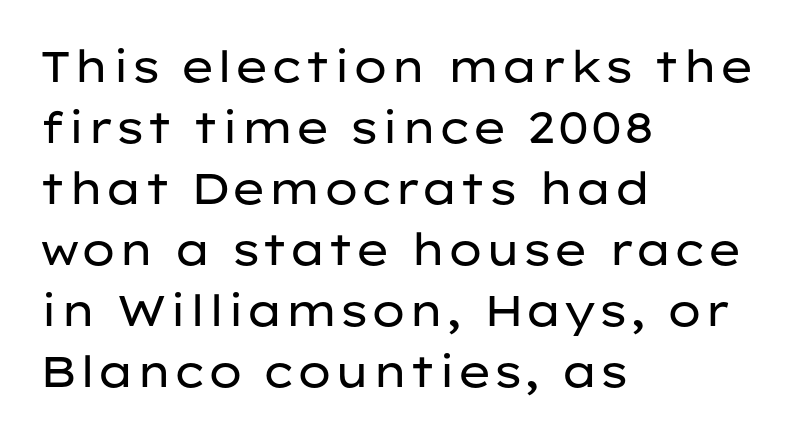
The image shows 43 px regular-weight, wide sans-serif type, upright; set left-aligned, normal line spacing (1.42x), normal letter spacing, not underlined; low stroke contrast and a medium x-height.
